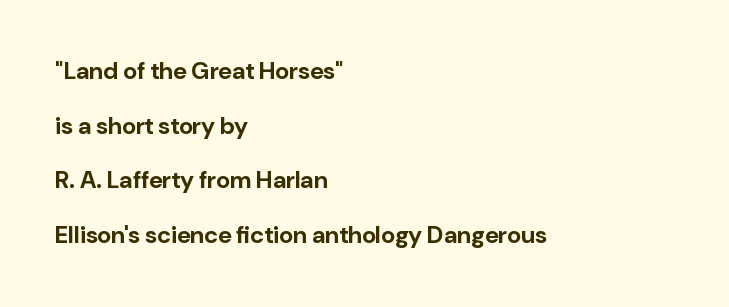
{"italic": "no", "bold": "yes", "underline": "no", "align": "left", "line_spacing": "loose", "line_spacing_ratio": 2.28, "letter_spacing": "normal", "letter_spacing_em": 0.0, "glyph_px": 24}
